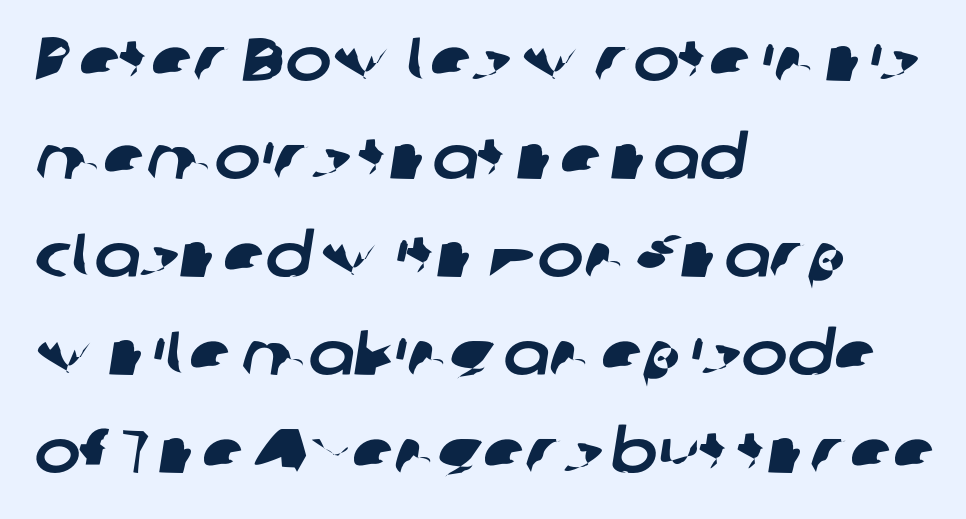
The image shows 62 px sans-serif type; set left-aligned, normal line spacing (1.58x), normal letter spacing, not underlined; low stroke contrast and a medium x-height.
